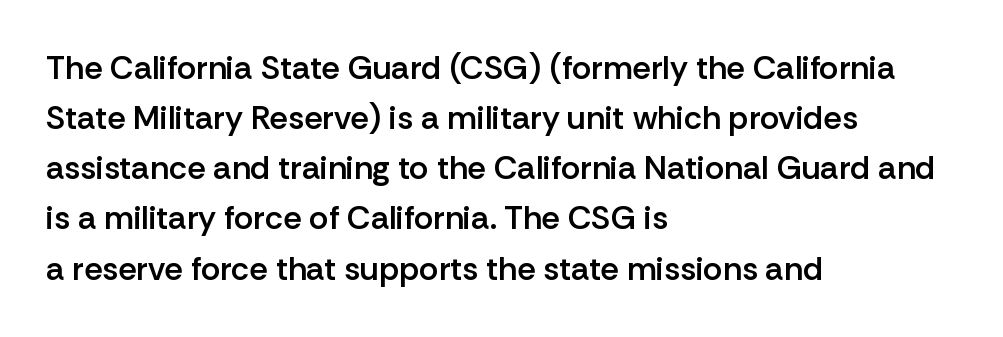
The image shows 33 px semibold sans-serif type, upright; set left-aligned, normal line spacing (1.52x), normal letter spacing, not underlined; low stroke contrast and a medium x-height.
